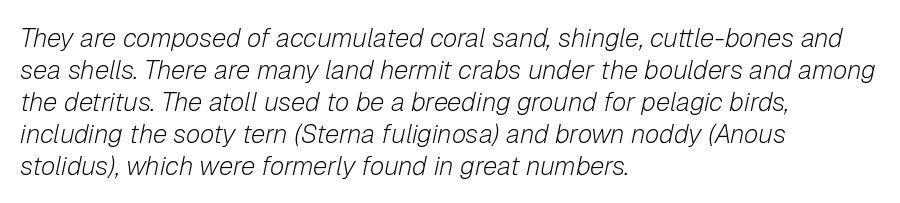
Layout note: lines flush left. The weight tops out at a normal text grade. Words appear dense and cohesive because spacing is normal. Is the type slanted? Yes — the strokes lean at a clear angle.
